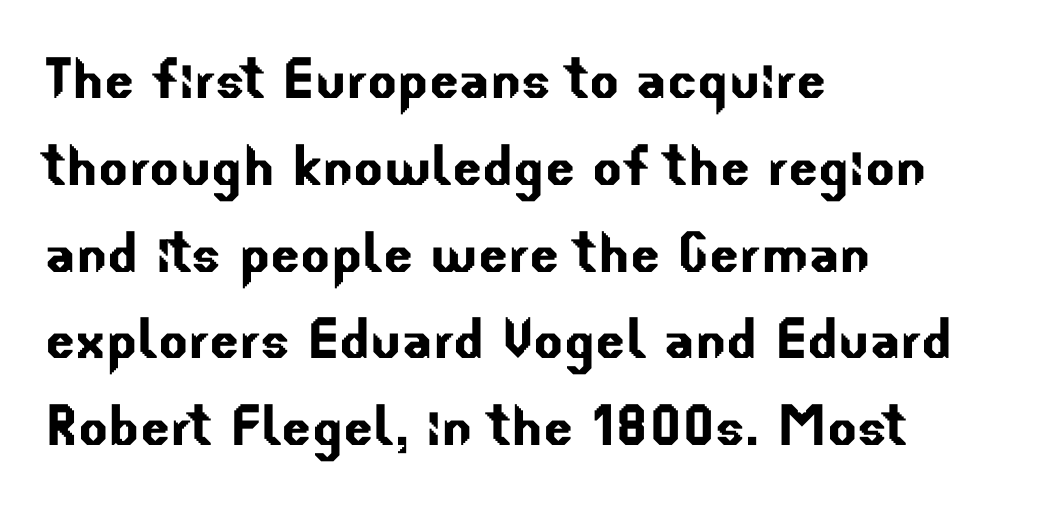
Beneath every word, the page is bare. Does the type have serifs? No, each stem ends abruptly. The typesetter chose a ragged-right arrangement here. The passage shown has conventional tracking throughout. Proportional: the letters do not fall into vertical columns.
